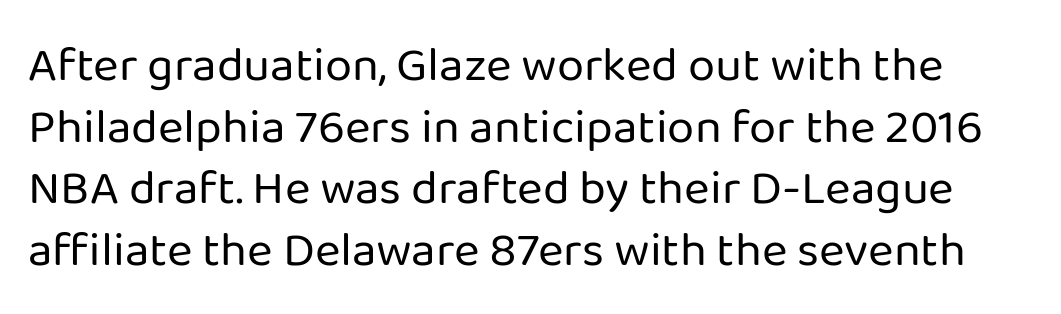
Weight: not bold — regular or lighter. The baseline area is clear. The horizontal fit of the characters is conventional and even. Think of a printed novel: that variable character pitch is what you see here. Ascenders rise straight up at ninety degrees.
